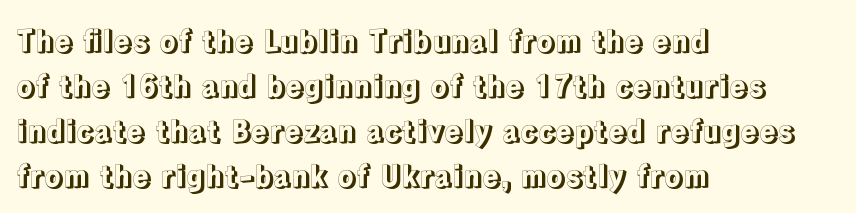
Q: Is the text italic (slanted)? A: No, it is upright.
Q: Is the text underlined? A: No.
Q: How is the paragraph aligned? A: Left-aligned.
Q: Is the spacing between letters normal or unusually wide? A: Normal.
Q: Is the spacing between lines tight, normal or loose? A: Normal.
Q: Width (condensed, normal, or wide)? A: Normal.
Q: x-height? A: Medium.
Q: Monospaced? A: No.
